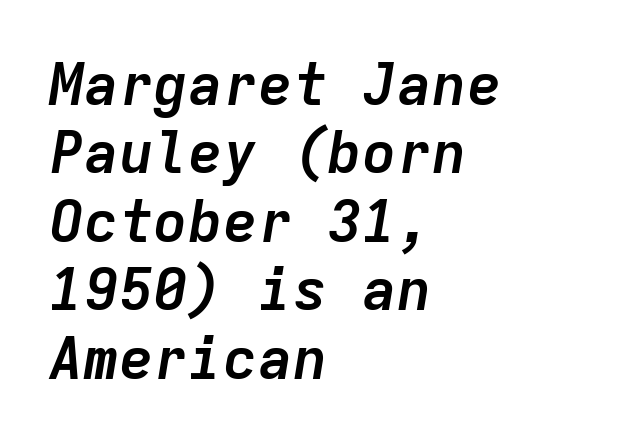
The image shows 58 px semibold type, italic (leaning right), monospaced; set left-aligned, line spacing 1.18x, normal letter spacing, not underlined; low stroke contrast and a medium x-height.
